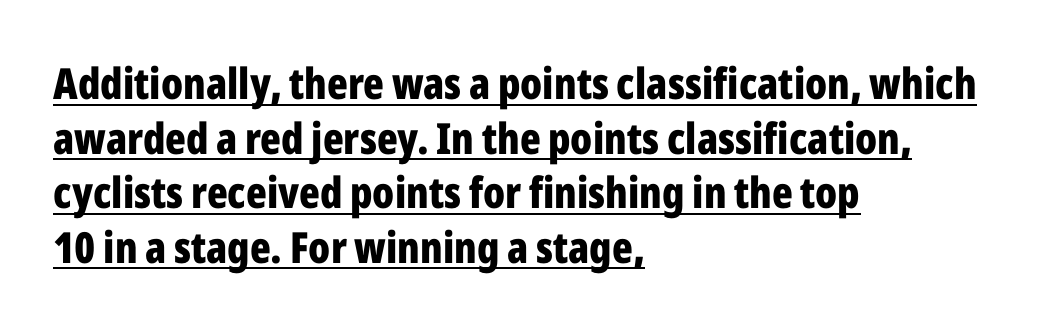
The image shows 43 px bold, condensed sans-serif type, upright; set left-aligned, normal line spacing (1.27x), normal letter spacing, underlined; low stroke contrast and a medium x-height.
